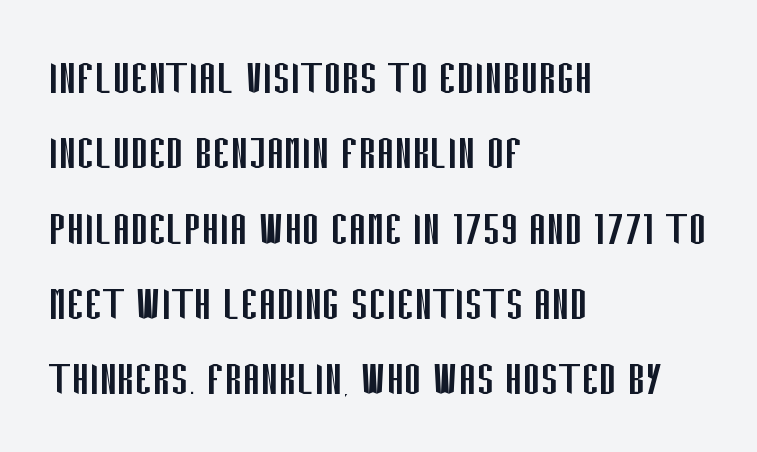
{"serif": "no", "italic": "no", "bold": "no", "weight": "regular", "width": "condensed", "stroke_contrast": "low", "x_height": "large", "monospaced": "no", "underline": "no", "align": "left", "line_spacing": "normal", "line_spacing_ratio": 1.42, "letter_spacing": "normal", "letter_spacing_em": 0.0, "glyph_px": 53}
